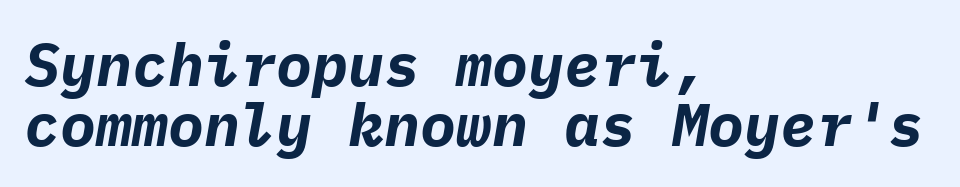
{"italic": "yes", "lean": "right", "slant_degrees": 9, "bold": "yes", "weight": "bold", "width": "normal", "stroke_contrast": "low", "x_height": "medium", "monospaced": "yes", "underline": "no", "align": "left", "line_spacing": "tight", "line_spacing_ratio": 1.0, "letter_spacing": "normal", "letter_spacing_em": 0.0, "glyph_px": 60}
